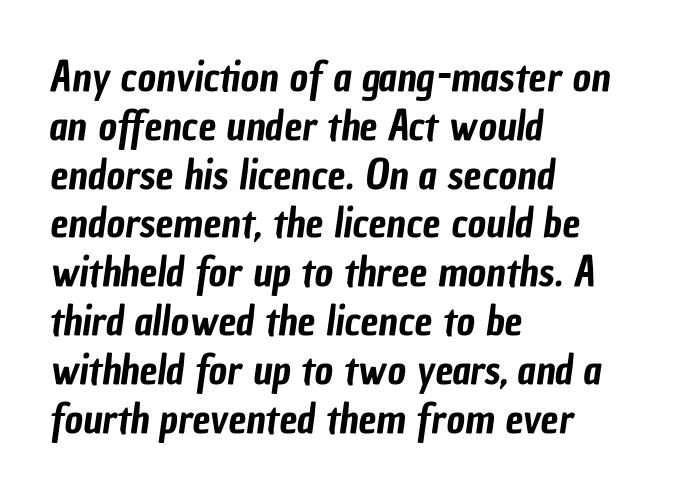
{"serif": "no", "width": "condensed", "stroke_contrast": "low", "x_height": "medium", "monospaced": "no", "underline": "no", "align": "left", "line_spacing_ratio": 1.22, "letter_spacing": "normal", "letter_spacing_em": 0.0, "glyph_px": 40}
